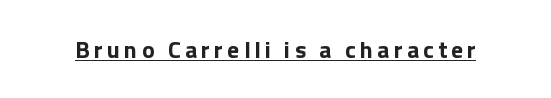
The image shows 24 px bold type, upright; set underlined.
